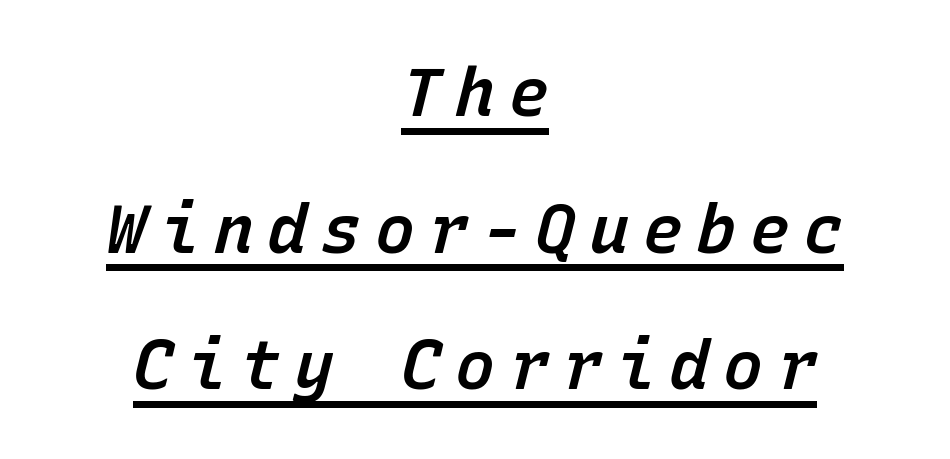
The image shows 67 px semibold type, italic (leaning right), monospaced; set centered, loose line spacing (2.04x), unusually wide letter spacing (+0.2 em), underlined; low stroke contrast and a medium x-height.
